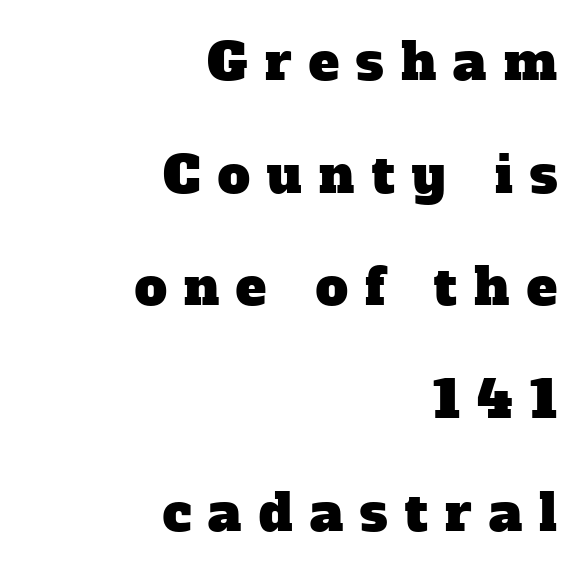
Looks like regular typesetting: each glyph gets only the width it needs. Compared with a flush-left layout, this one pins lines to the opposite, right side. Plain, unruled lines of type. Little horizontal feet cap the strokes, marking this as serif type. If you measured baseline to baseline, you'd find a long distance.
